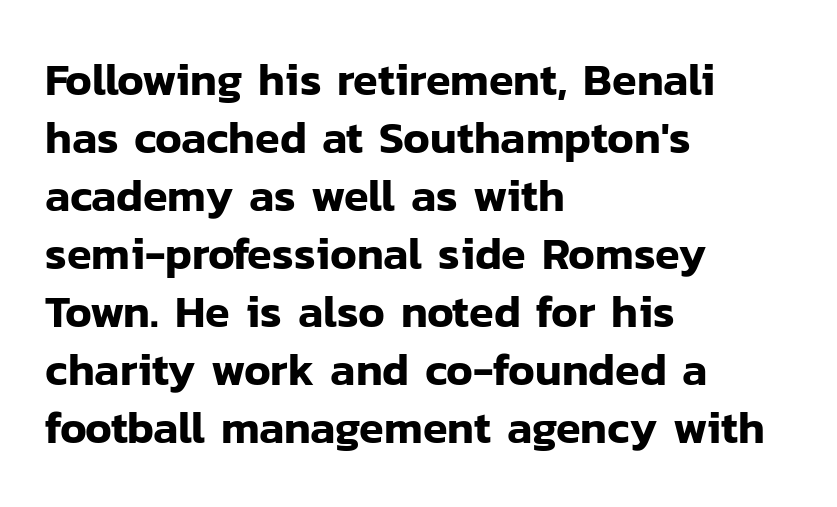
Q: Is the text italic (slanted)? A: No, it is upright.
Q: Is the typeface a serif or a sans-serif typeface? A: Sans-serif.
Q: Is the text underlined? A: No.
Q: How is the paragraph aligned? A: Left-aligned.
Q: Is the spacing between letters normal or unusually wide? A: Normal.
Q: Is the spacing between lines tight, normal or loose? A: Normal.
Q: Width (condensed, normal, or wide)? A: Normal.
Q: Stroke contrast? A: Low.
Q: x-height? A: Medium.
Q: Monospaced? A: No.
